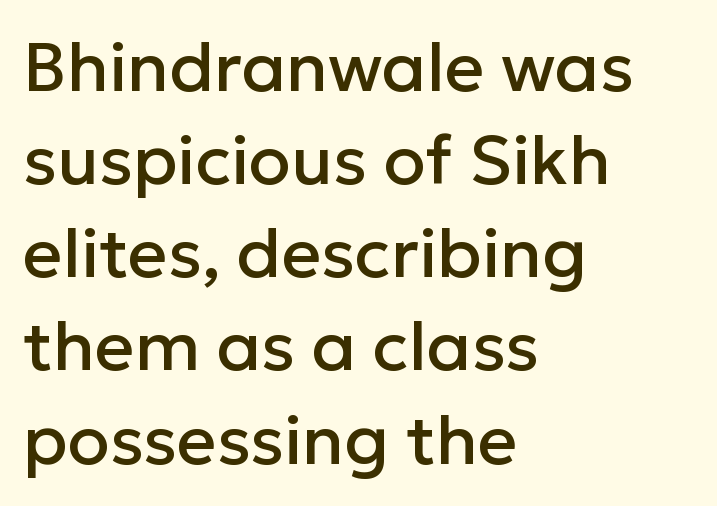
Observe the absence of serifs on each vertical stroke in this sample. Is there any slant? The stems are plumb. Default kerning and tracking; the words read as compact shapes. No word sits above an underline. Visually the block forms a straight wall on the left and a jagged coastline on the right. You could not count columns in this text — the font is proportionally spaced.
